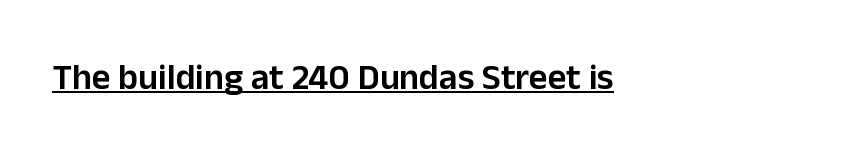
Q: Is the text bold? A: Semi-bold.
Q: Is the text italic (slanted)? A: No, it is upright.
Q: Is the typeface a serif or a sans-serif typeface? A: Sans-serif.
Q: Is the text underlined? A: Yes.
Q: How is the paragraph aligned? A: Left-aligned.
Q: Is the spacing between letters normal or unusually wide? A: Normal.
Q: Width (condensed, normal, or wide)? A: Normal.
Q: Stroke contrast? A: Low.
Q: x-height? A: Medium.
Q: Monospaced? A: No.
